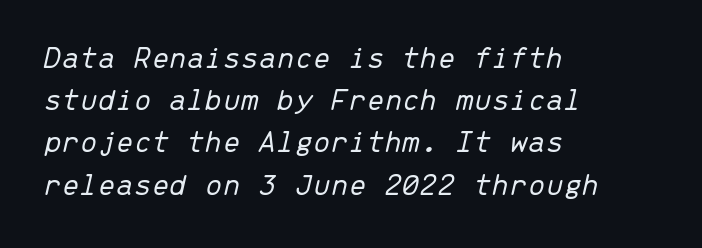
{"italic": "yes", "lean": "right", "slant_degrees": 13, "bold": "no", "weight": "light", "width": "normal", "stroke_contrast": "low", "x_height": "medium", "monospaced": "yes", "underline": "no", "align": "left", "line_spacing": "normal", "line_spacing_ratio": 1.32, "letter_spacing": "normal", "letter_spacing_em": 0.0, "glyph_px": 32}
